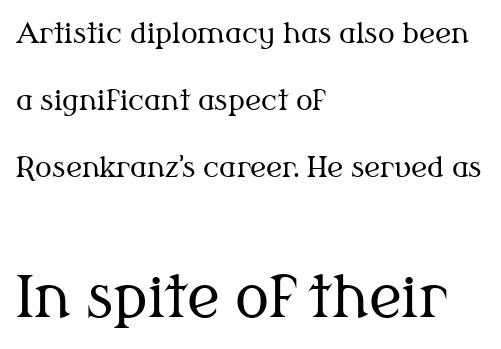
Characters remain perfectly vertical along every line. Standard letterfit; no display-style spreading of the glyphs. Serif or sans? Serif — the stroke terminals have little feet. These lines stack with their left ends in a neat column.
